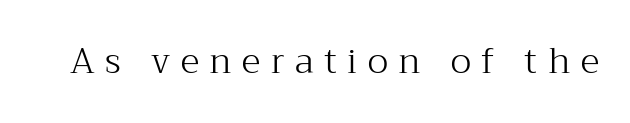
The image shows 35 px light serif type, upright; set unusually wide letter spacing (+0.3 em), not underlined; medium stroke contrast and a medium x-height.
